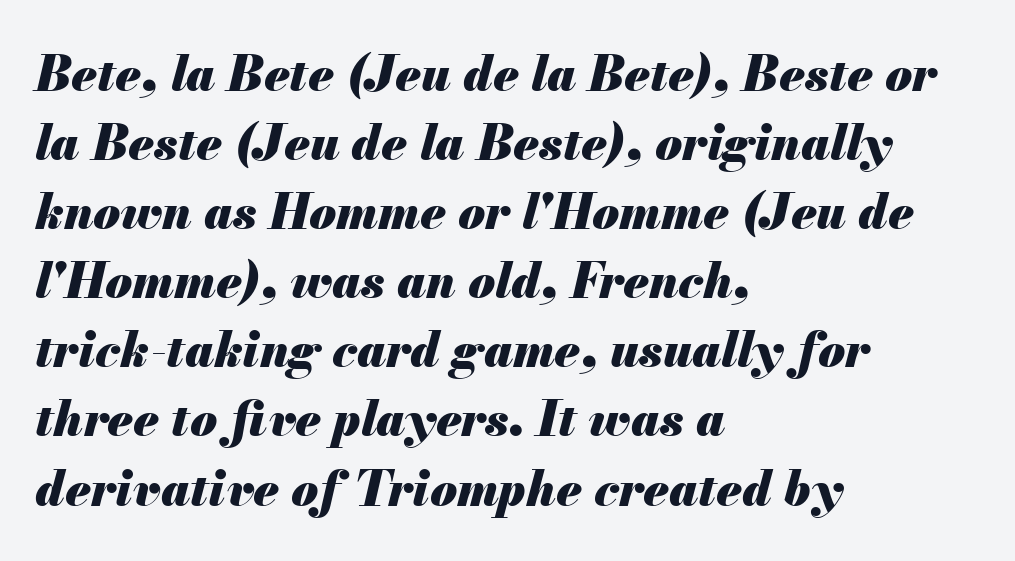
The image shows 49 px heavy type, italic (leaning right); set left-aligned, normal line spacing (1.41x), normal letter spacing, not underlined; medium stroke contrast and a small x-height.
